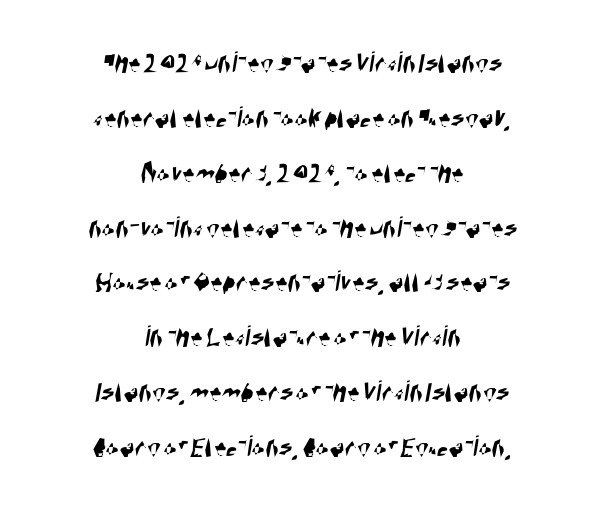
The image shows 31 px condensed sans-serif type; set centered, line spacing 1.77x, normal letter spacing, not underlined; high stroke contrast and a large x-height.
